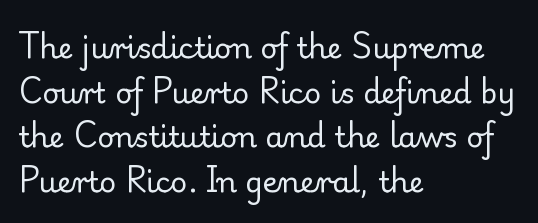
The image shows 29 px regular-weight serif type, upright; set left-aligned, normal line spacing (1.54x), normal letter spacing, not underlined; low stroke contrast and a small x-height.
